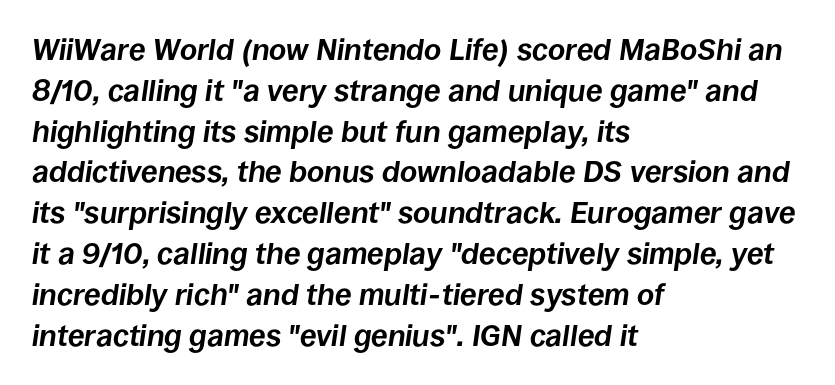
The face used here is rendered with its standard letterfit. Compared with typical paragraphs, the rows here are spaced about the same. Tall strokes in this sample are angled rather than plumb. The text block is weighted toward the left margin, trailing off unevenly rightward.
